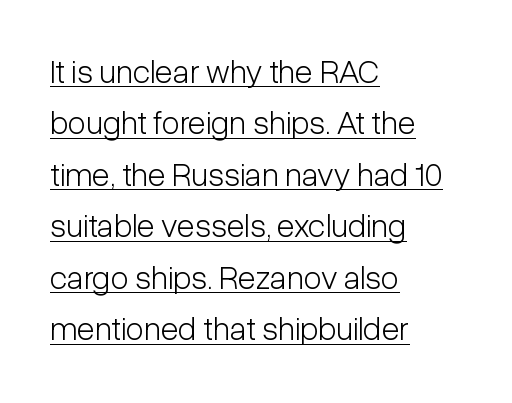
Q: Is the text bold? A: No.
Q: Is the text italic (slanted)? A: No, it is upright.
Q: Is the typeface a serif or a sans-serif typeface? A: Sans-serif.
Q: Is the text underlined? A: Yes.
Q: How is the paragraph aligned? A: Left-aligned.
Q: Is the spacing between letters normal or unusually wide? A: Normal.
Q: Is the spacing between lines tight, normal or loose? A: Normal.
Q: Width (condensed, normal, or wide)? A: Condensed.
Q: Stroke contrast? A: Low.
Q: x-height? A: Medium.
Q: Monospaced? A: No.
